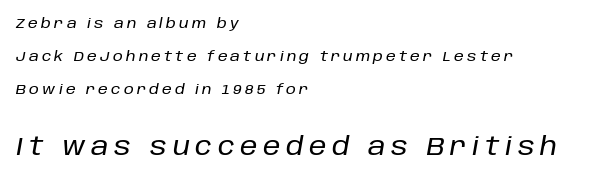
Q: Is the text italic (slanted)? A: Yes, it leans right by about 10 degrees.
Q: Is the text underlined? A: No.
Q: How is the paragraph aligned? A: Left-aligned.
Q: Is the spacing between letters normal or unusually wide? A: Unusually wide.
Q: Is the spacing between lines tight, normal or loose? A: Loose.
Q: Which block of text is set in a larger size, the first (top) or the second (bottom)? A: The second (bottom) one.
